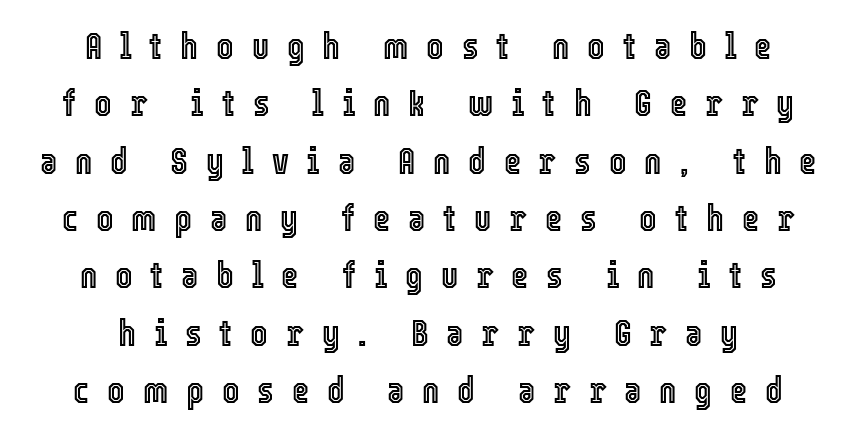
{"italic": "no", "width": "condensed", "x_height": "medium", "monospaced": "no", "underline": "no", "line_spacing": "normal", "line_spacing_ratio": 1.55, "letter_spacing": "wide", "letter_spacing_em": 0.48, "glyph_px": 37}
